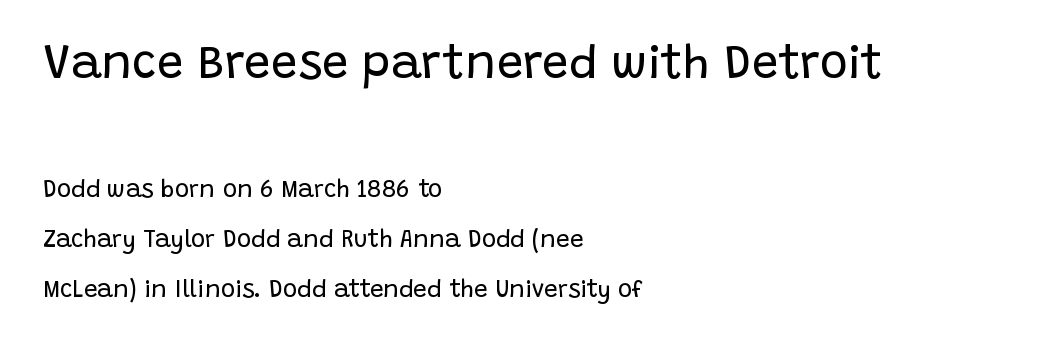
The image shows 47 px regular-weight sans-serif type, upright; set left-aligned, loose line spacing (2.09x), normal letter spacing, not underlined; the first (top) block is 1.96x larger; low stroke contrast and a large x-height.
